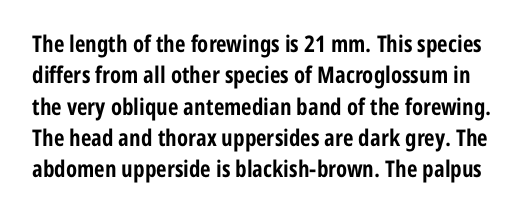
The image shows 23 px bold type, upright; set normal line spacing (1.36x), normal letter spacing, not underlined.
